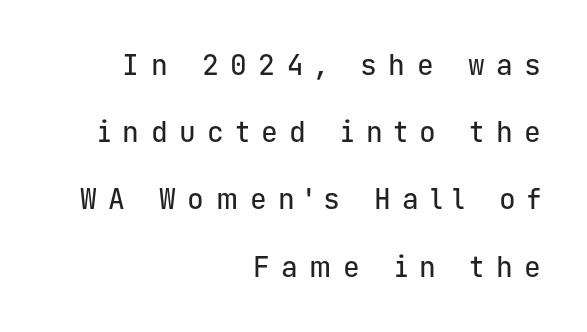
Posture: upright roman. A typesetter would label this face a sans. The ragged edge is on the left, which tells us the setting is flush right. The rendering uses typewriter-style spacing with identical character cells. Baseline-to-baseline distance is far greater than the letter height.
